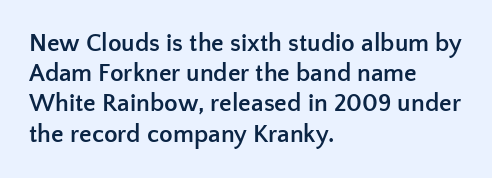
The passage shown is emphatically bold. The space directly below the letters is spotless. Tracking here is standard; glyphs follow each other at the usual distance. Where is the straight margin? On the left.
